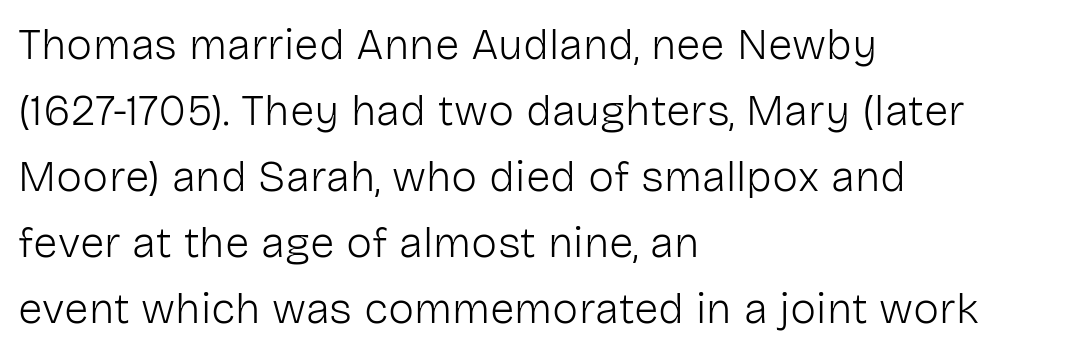
The image shows 44 px light sans-serif type, upright; set left-aligned, normal line spacing (1.5x), normal letter spacing, not underlined; low stroke contrast and a medium x-height.
